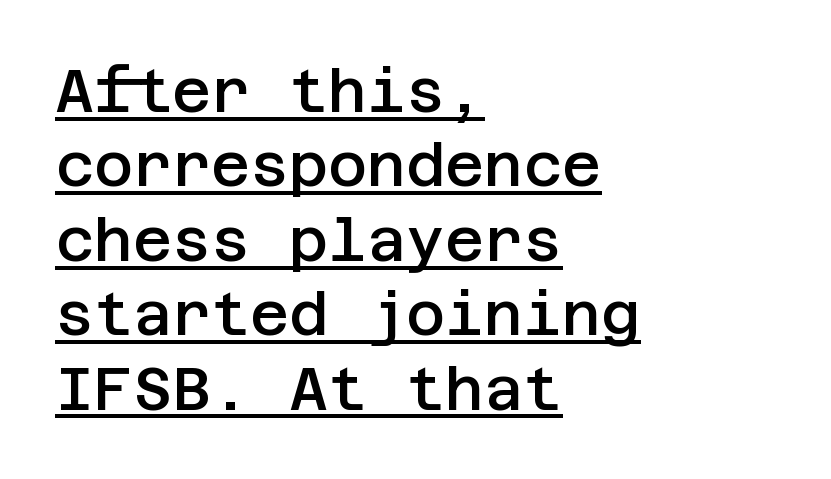
Q: Is the text bold? A: Semi-bold.
Q: Is the text italic (slanted)? A: No, it is upright.
Q: Is the typeface a serif or a sans-serif typeface? A: Sans-serif.
Q: Is the text underlined? A: Yes.
Q: How is the paragraph aligned? A: Left-aligned.
Q: Is the spacing between letters normal or unusually wide? A: Normal.
Q: Width (condensed, normal, or wide)? A: Normal.
Q: Stroke contrast? A: Low.
Q: x-height? A: Large.
